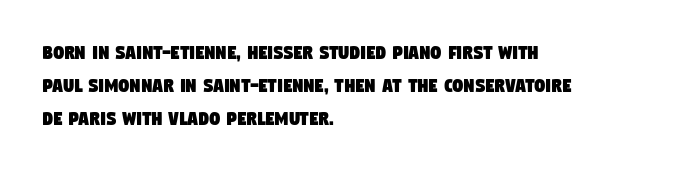
The image shows 21 px text type; set left-aligned, normal line spacing (1.58x), normal letter spacing, not underlined.
